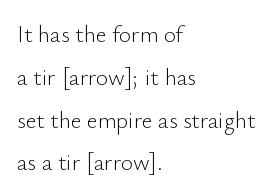
Characters follow at the spacing the type designer built in. The compositor pushed each line to the left boundary. No chunkiness to these letters — they're not bold. The font's upright variant was chosen for this text. The gap between lines stays unmarked.
